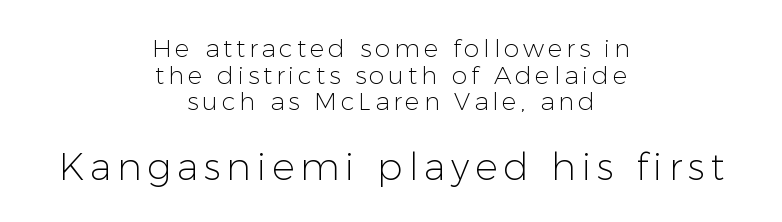
The image shows 38 px light sans-serif type, upright; set centered, tight line spacing (1.07x), not underlined; the second (bottom) block is 1.52x larger; low stroke contrast and a medium x-height.
